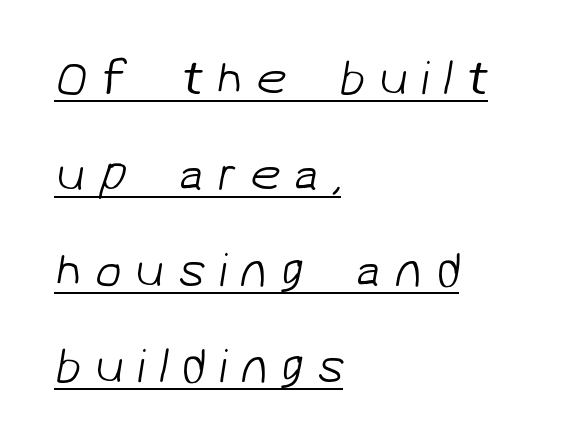
The image shows 49 px light sans-serif type; set left-aligned, loose line spacing (1.96x), unusually wide letter spacing (+0.27 em), underlined; low stroke contrast and a medium x-height.
